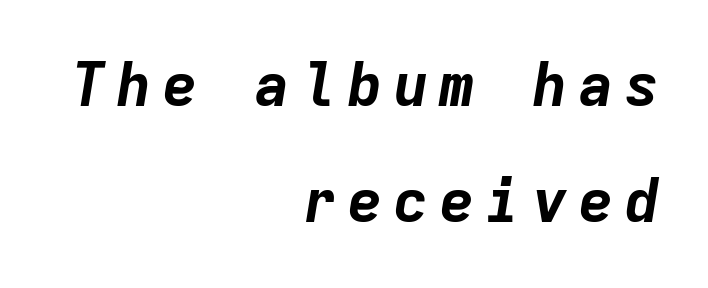
The letters march in equal steps, a hallmark of fixed-pitch type. The block of text is sparse from top to bottom, with ample space between rows. Designer's note — italics engaged. Look at the stroke-to-counter ratio: heavy, a bold.
